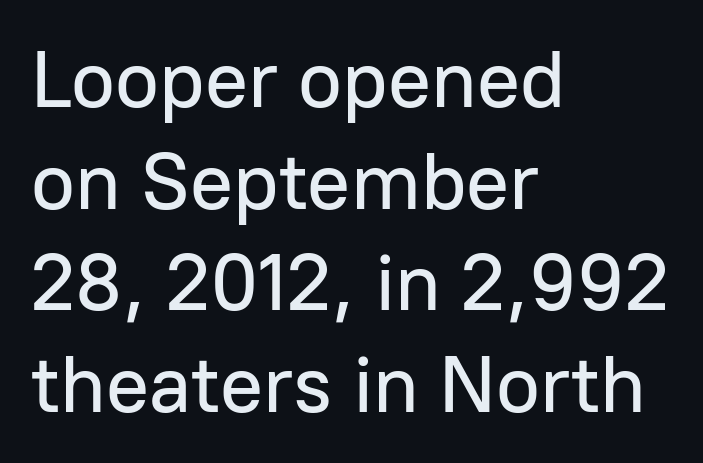
Each letter keeps its own natural width here, so spacing adapts to shape. Do the letters lean? They stand straight. Typographically, this falls in the sans-serif category. Does the copy run flush right? No — it runs flush left. Nothing unusual about the tracking: characters are spaced as the font intends. Descenders hang freely into open space.
